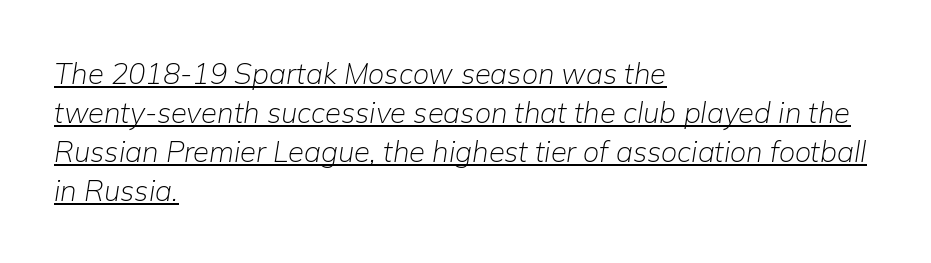
{"italic": "yes", "lean": "right", "slant_degrees": 9, "bold": "no", "weight": "light", "width": "normal", "stroke_contrast": "low", "x_height": "medium", "monospaced": "no", "underline": "yes", "align": "left", "line_spacing": "normal", "line_spacing_ratio": 1.34, "letter_spacing": "normal", "letter_spacing_em": 0.0, "glyph_px": 29}
